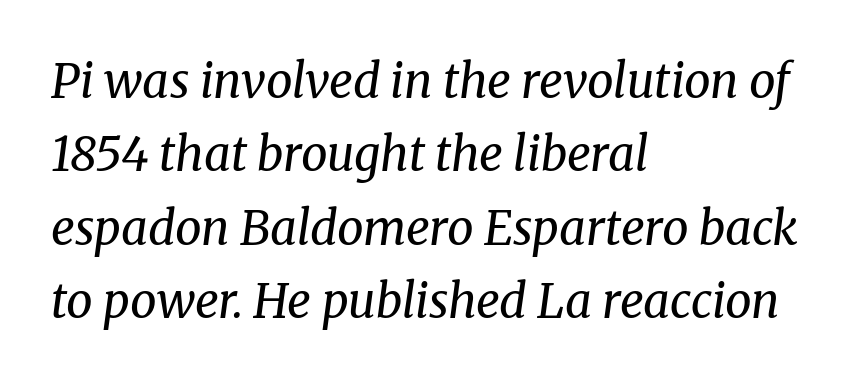
The lettering tilts uniformly, giving the passage an italic look. This sample has the flowing, uneven cadence of proportional lettering. Nothing unusual about the tracking: characters are spaced as the font intends. Regarding leading, the lines here are spaced in the standard way. Ink coverage per letter is moderate at most. A typesetter would label this face a serif.
